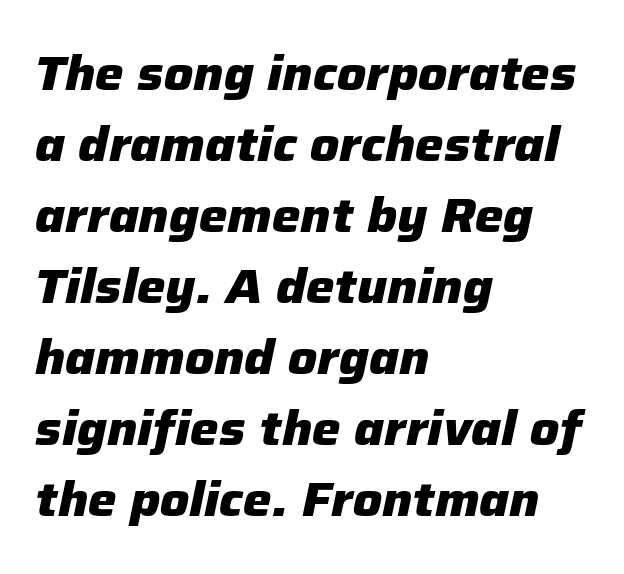
{"italic": "yes", "lean": "right", "slant_degrees": 12, "bold": "yes", "weight": "heavy", "width": "normal", "stroke_contrast": "low", "x_height": "medium", "monospaced": "no", "underline": "no", "align": "left", "line_spacing": "normal", "line_spacing_ratio": 1.48, "letter_spacing": "normal", "letter_spacing_em": 0.0, "glyph_px": 48}
